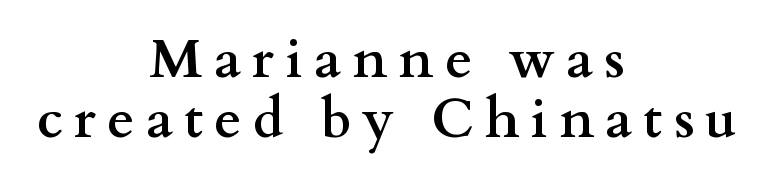
The image shows 55 px semibold, wide serif type, upright; set centered, tight line spacing (1.09x), unusually wide letter spacing (+0.2 em), not underlined; medium stroke contrast and a small x-height.
